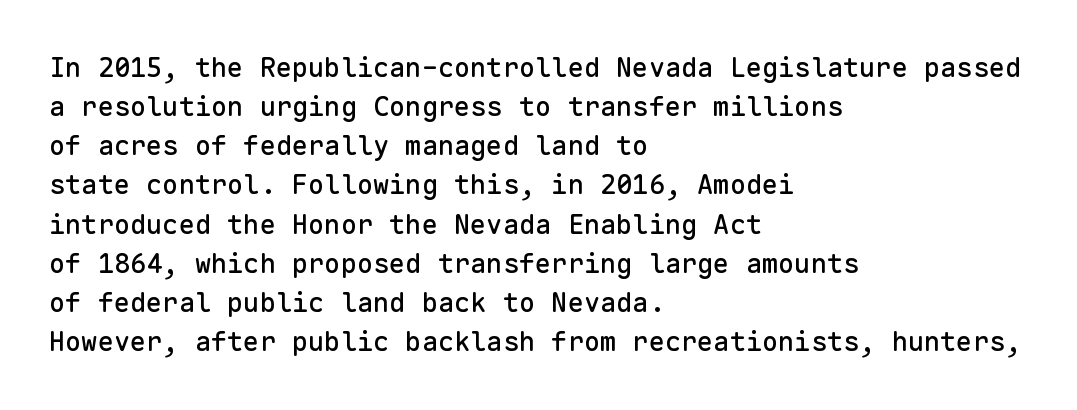
Evenly set lines give the paragraph a standard silhouette. What stands out about the letter spacing? Nothing — it is the standard amount. Glance below the letters and you will spot only blank space. The compositor pushed each line to the left boundary. The axis of the letterforms is exactly vertical.
